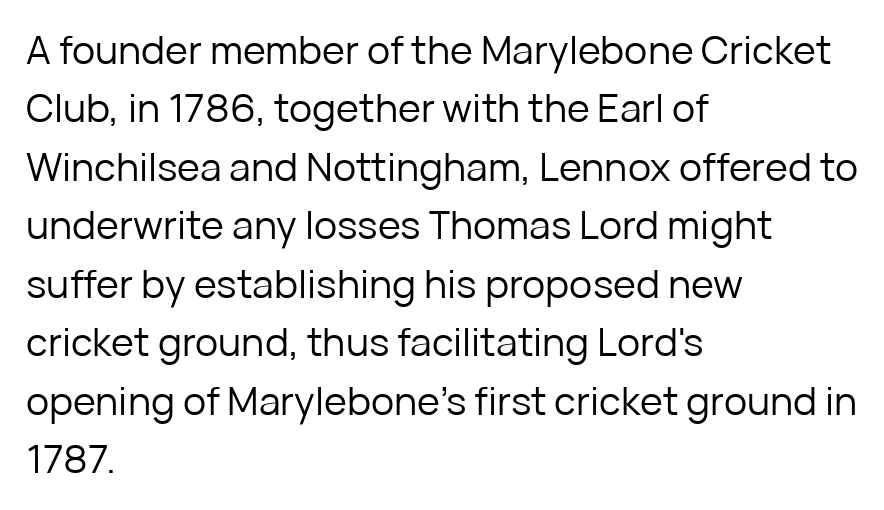
Spacing between characters is what you'd get straight out of the box. Stems and bowls with no extra thickness — not bold. Note the varied advance widths — an 'i' is clearly narrower than an 'm'. The words here are not underlined. Typographically, this falls in the sans-serif category. Horizontal bands of white between lines are of average thickness.
